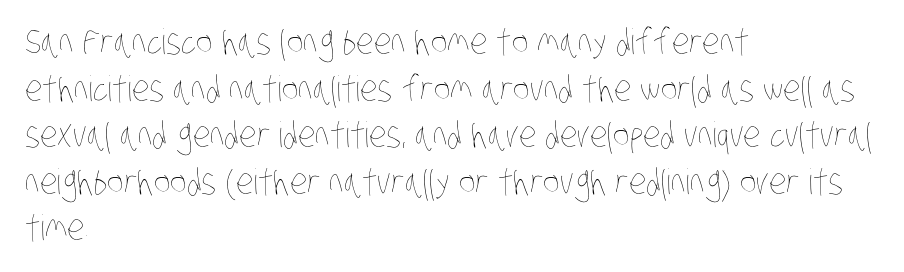
The image shows 35 px thin, condensed type; set left-aligned, normal line spacing (1.33x), normal letter spacing, not underlined; low stroke contrast and a large x-height.
